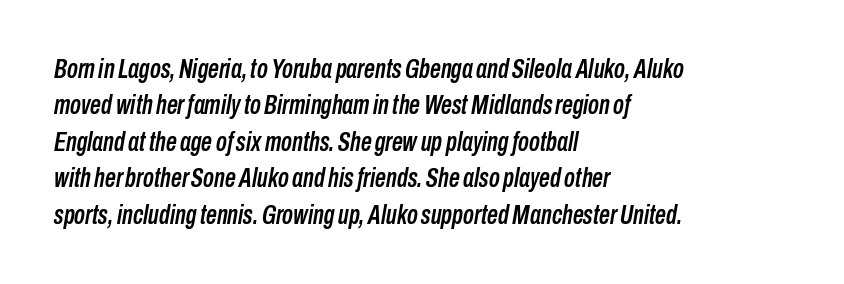
The image shows 27 px text type, italic (leaning right); set left-aligned, normal line spacing (1.35x), normal letter spacing, not underlined.
